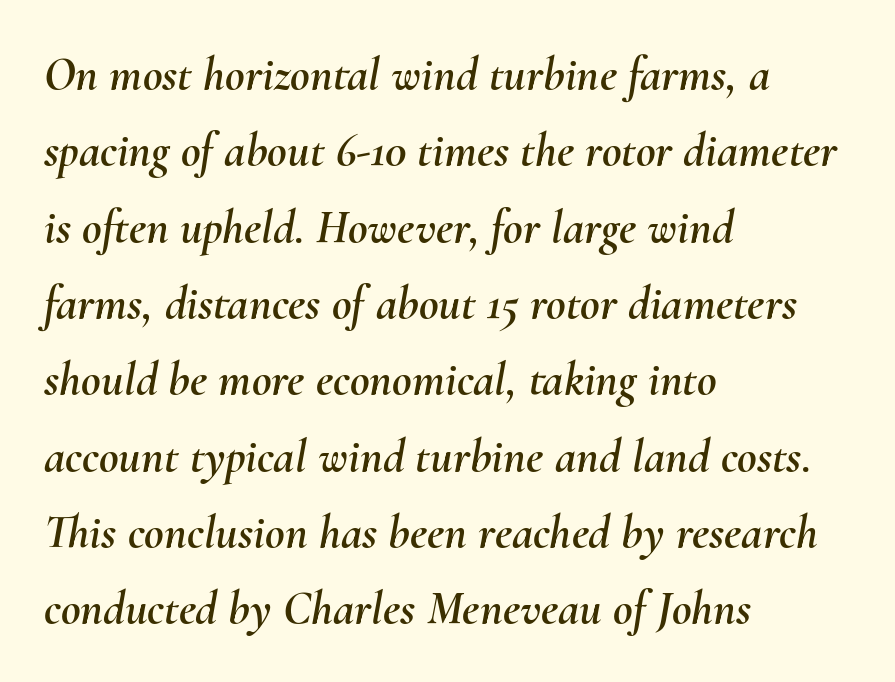
{"italic": "yes", "lean": "right", "slant_degrees": 10, "width": "normal", "stroke_contrast": "medium", "x_height": "small", "monospaced": "no", "underline": "no", "align": "left", "line_spacing": "normal", "line_spacing_ratio": 1.59, "letter_spacing": "normal", "letter_spacing_em": 0.0, "glyph_px": 48}
